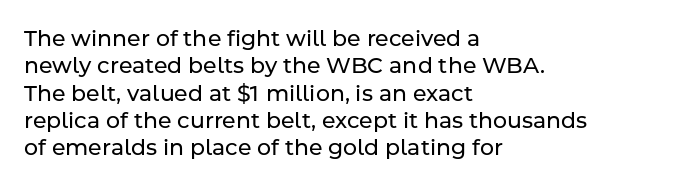
Rendered with straight, roman letterforms. Weight: not bold — regular or lighter. Words appear dense and cohesive because spacing is normal. Horizontal alignment here is leftward, the default for most running prose. A clean baseline with only descenders dipping below it.
